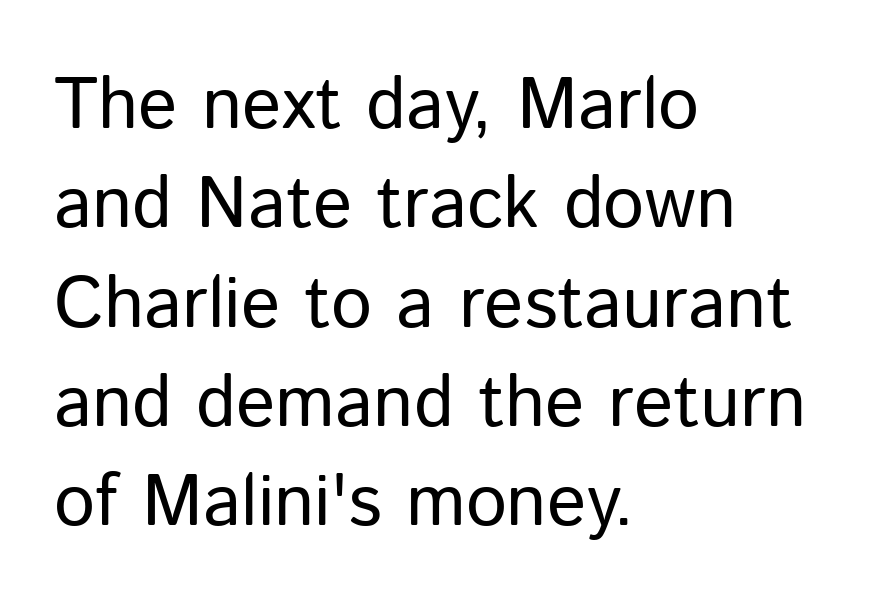
Q: Is the text bold? A: No.
Q: Is the text italic (slanted)? A: No, it is upright.
Q: Is the typeface a serif or a sans-serif typeface? A: Sans-serif.
Q: Is the text underlined? A: No.
Q: How is the paragraph aligned? A: Left-aligned.
Q: Is the spacing between letters normal or unusually wide? A: Normal.
Q: Is the spacing between lines tight, normal or loose? A: Normal.
Q: Width (condensed, normal, or wide)? A: Normal.
Q: Stroke contrast? A: Low.
Q: x-height? A: Medium.
Q: Monospaced? A: No.
